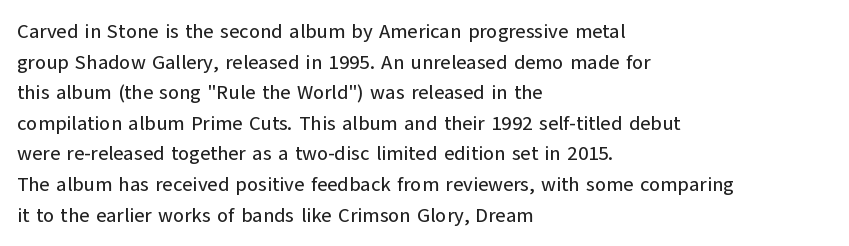
{"italic": "no", "underline": "no", "align": "left", "line_spacing": "normal", "line_spacing_ratio": 1.53, "letter_spacing": "normal", "letter_spacing_em": 0.0, "glyph_px": 20}
